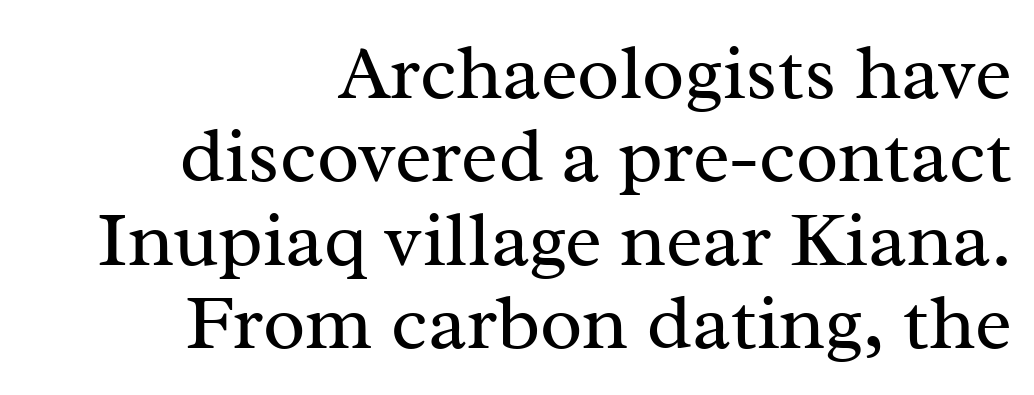
{"serif": "yes", "italic": "no", "bold": "no", "weight": "regular", "width": "normal", "stroke_contrast": "medium", "x_height": "medium", "monospaced": "no", "underline": "no", "align": "right", "line_spacing": "tight", "line_spacing_ratio": 1.07, "letter_spacing": "normal", "letter_spacing_em": 0.0, "glyph_px": 78}
